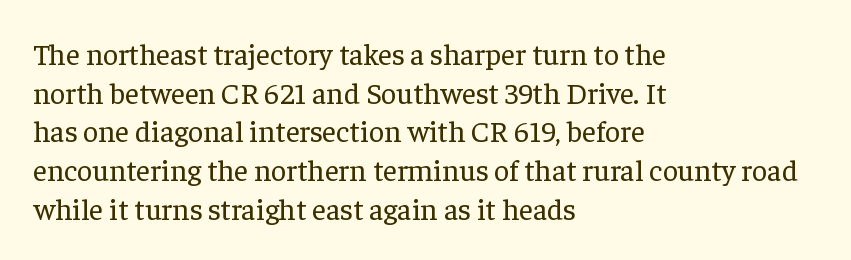
Q: Is the text bold? A: No.
Q: Is the text italic (slanted)? A: No, it is upright.
Q: Is the typeface a serif or a sans-serif typeface? A: Serif.
Q: Is the text underlined? A: No.
Q: How is the paragraph aligned? A: Left-aligned.
Q: Is the spacing between letters normal or unusually wide? A: Normal.
Q: Is the spacing between lines tight, normal or loose? A: Normal.
Q: Width (condensed, normal, or wide)? A: Normal.
Q: Stroke contrast? A: Low.
Q: x-height? A: Medium.
Q: Monospaced? A: No.
